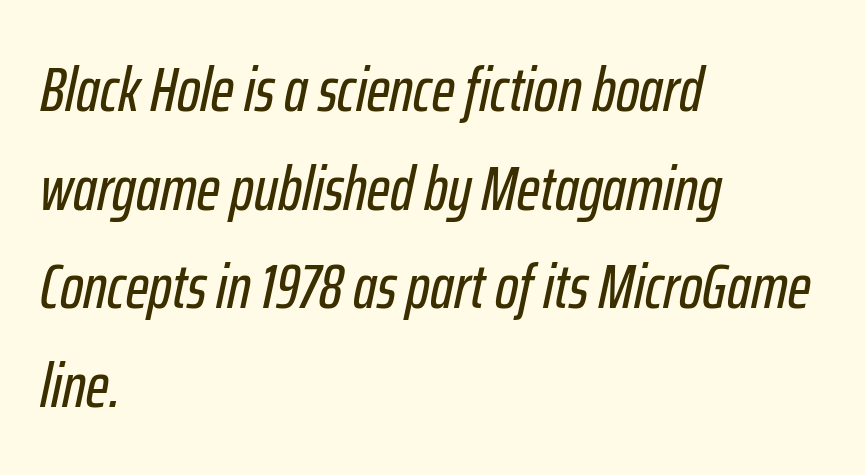
There's an unmistakable incline to the writing here. The space between consecutive lines is moderate. Horizontally, the lines are justified to the leading edge only. How are the letters spaced? Ordinarily, with no added tracking. The string is rendered with underlining switched off.
